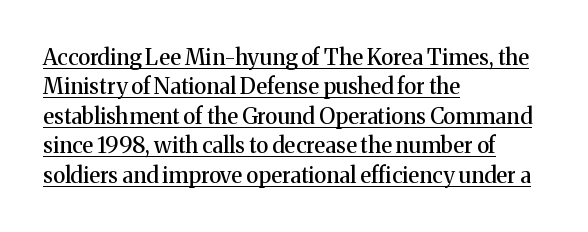
The image shows 22 px text type, upright; set left-aligned, normal line spacing (1.34x), normal letter spacing, underlined.
